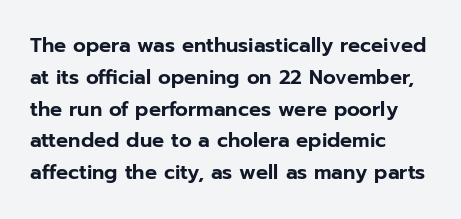
Q: Is the text italic (slanted)? A: No, it is upright.
Q: Is the text underlined? A: No.
Q: How is the paragraph aligned? A: Left-aligned.
Q: Is the spacing between letters normal or unusually wide? A: Normal.
Q: Is the spacing between lines tight, normal or loose? A: Normal.
